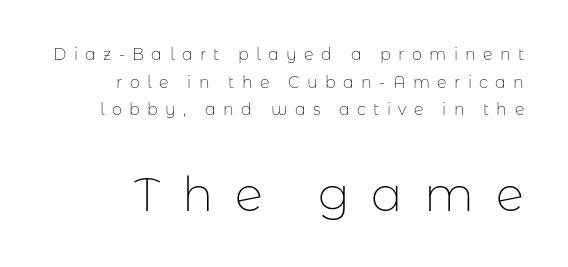
Q: Is the text bold? A: No.
Q: Is the text italic (slanted)? A: No, it is upright.
Q: Is the typeface a serif or a sans-serif typeface? A: Sans-serif.
Q: Is the text underlined? A: No.
Q: How is the paragraph aligned? A: Right-aligned.
Q: Is the spacing between letters normal or unusually wide? A: Unusually wide.
Q: Which block of text is set in a larger size, the first (top) or the second (bottom)? A: The second (bottom) one.
Q: Width (condensed, normal, or wide)? A: Normal.
Q: Stroke contrast? A: Low.
Q: x-height? A: Medium.
Q: Monospaced? A: No.
